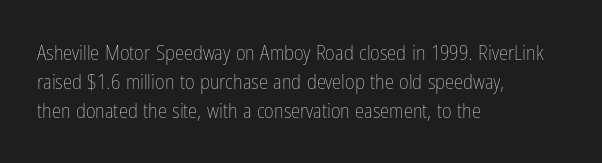
Tracking here is standard; glyphs follow each other at the usual distance. Heft: none added — not bold. These lines are set flush left with a ragged right edge. The letters stand straight up with perfectly vertical stems. Has an underline been added? It has not.
